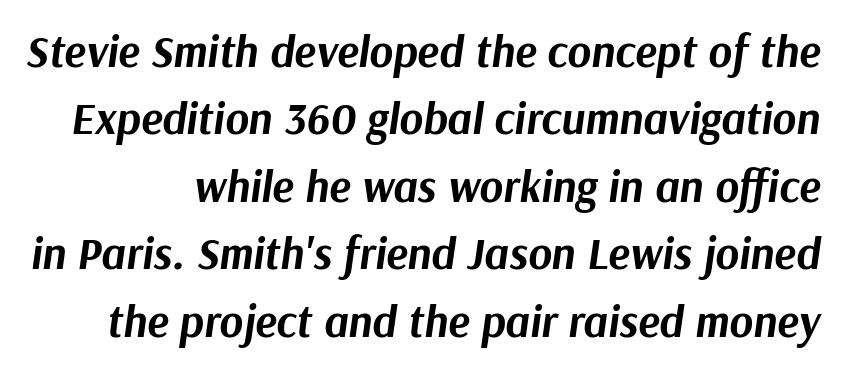
Letters rest on an invisible, unmarked baseline. Tracking here is standard; glyphs follow each other at the usual distance. Strong, thick strokes mark this as bold type. If you measured baseline to baseline, you'd find a middling distance. You could not count columns in this text — the font is proportionally spaced. Characters are canted at an angle relative to the baseline's perpendicular.
